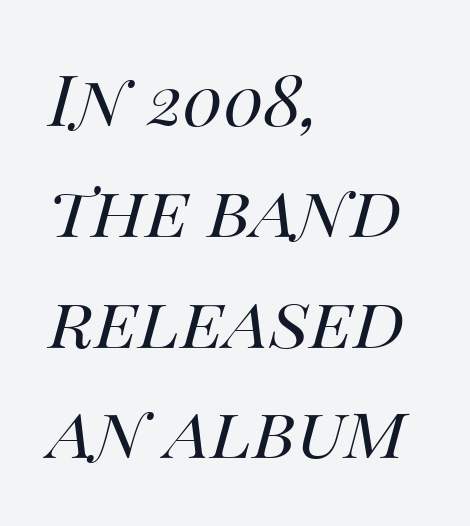
Q: Is the text bold? A: No.
Q: Is the text italic (slanted)? A: Yes, it leans right by about 14 degrees.
Q: Is the text underlined? A: No.
Q: How is the paragraph aligned? A: Left-aligned.
Q: Is the spacing between letters normal or unusually wide? A: Normal.
Q: Is the spacing between lines tight, normal or loose? A: Normal.
Q: Width (condensed, normal, or wide)? A: Normal.
Q: Stroke contrast? A: Medium.
Q: x-height? A: Large.
Q: Monospaced? A: No.
